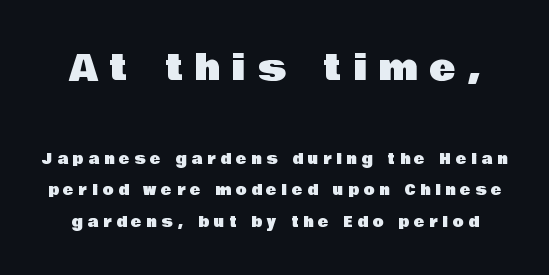
{"serif": "no", "italic": "no", "width": "normal", "stroke_contrast": "low", "x_height": "large", "monospaced": "no", "underline": "no", "line_spacing": "loose", "line_spacing_ratio": 2.25, "letter_spacing": "wide", "letter_spacing_em": 0.36, "larger_block": "first", "size_ratio": 2.5, "glyph_px": 35}
